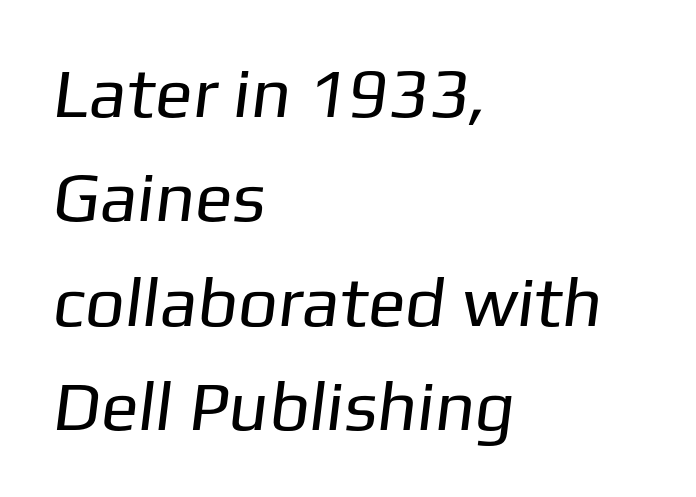
Spacing verdict: proportional, widths tailored to each character. In CSS terms this would be text-align: left. Is this a sans? Yes — the strokes have no serifs. Nobody touched the tracking dial on this one.
